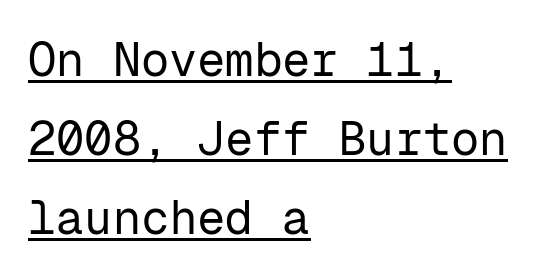
Italic: no, the glyphs are upright roman. If you measured baseline to baseline, you'd find a middling distance. Heft: none added — not bold. The type is set solid horizontally, with unmodified tracking. The passage shown is typeset with a sans-serif family.
